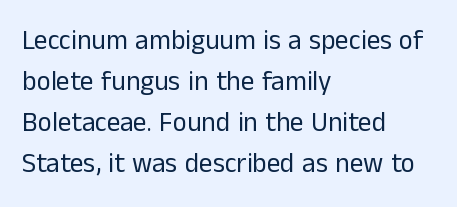
{"italic": "no", "bold": "no", "underline": "no", "align": "left", "line_spacing": "normal", "line_spacing_ratio": 1.52, "letter_spacing": "normal", "letter_spacing_em": 0.0, "glyph_px": 27}
